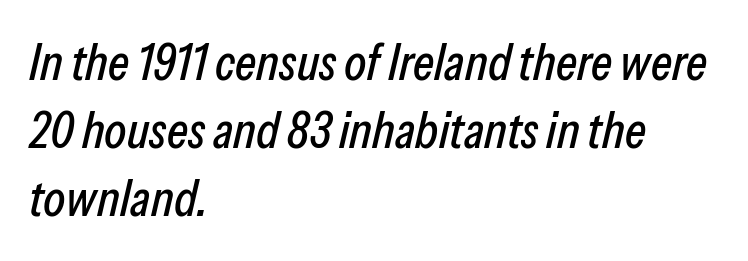
Tall strokes in this sample are angled rather than plumb. Reading down the column, the eye jumps a familiar distance to each next line. A typesetter would call this proportional, since set widths differ per character. The horizontal fit of the characters is conventional and even. The setting favours the left margin, as ordinary paragraphs usually do.
